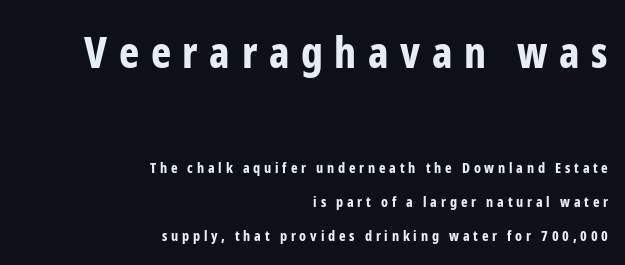
The image shows 43 px bold, condensed sans-serif type, upright; set right-aligned, loose line spacing (2.43x), unusually wide letter spacing (+0.27 em), not underlined; the first (top) block is 3.07x larger; low stroke contrast and a medium x-height.
